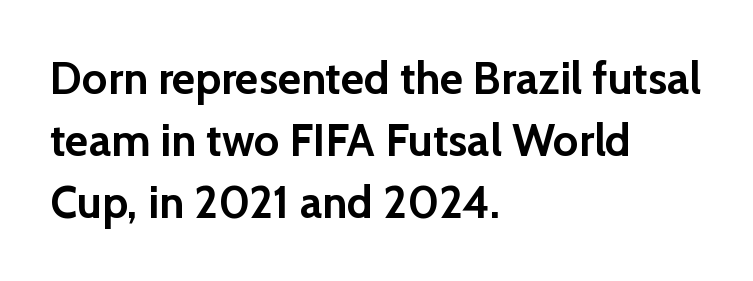
{"serif": "no", "italic": "no", "bold": "yes", "weight": "semibold", "width": "normal", "stroke_contrast": "low", "x_height": "medium", "monospaced": "no", "underline": "no", "align": "left", "line_spacing": "normal", "line_spacing_ratio": 1.38, "letter_spacing": "normal", "letter_spacing_em": 0.0, "glyph_px": 45}
